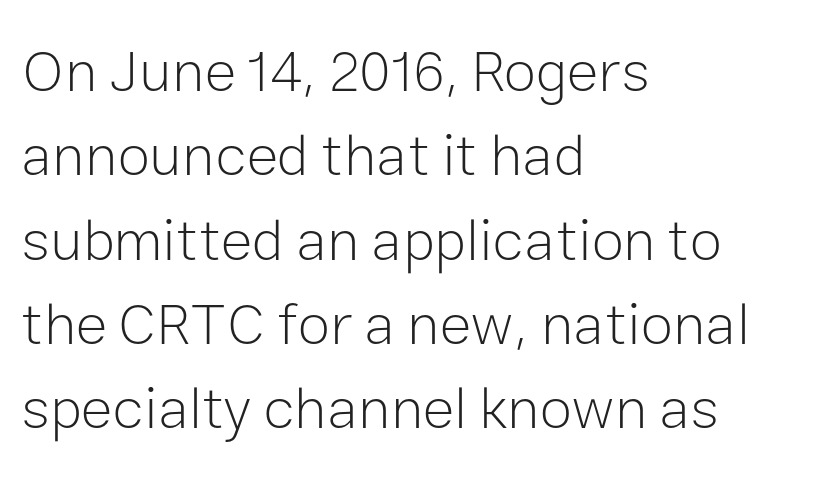
{"serif": "no", "italic": "no", "bold": "no", "weight": "light", "width": "normal", "stroke_contrast": "low", "x_height": "medium", "monospaced": "no", "underline": "no", "align": "left", "line_spacing": "normal", "line_spacing_ratio": 1.43, "letter_spacing": "normal", "letter_spacing_em": 0.0, "glyph_px": 59}
